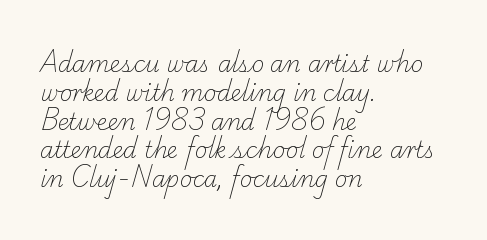
Normally led — the rows are evenly, conventionally spaced. Standard letterfit; no display-style spreading of the glyphs. Underline: absent. Short and long lines alike share a common starting point at left.
